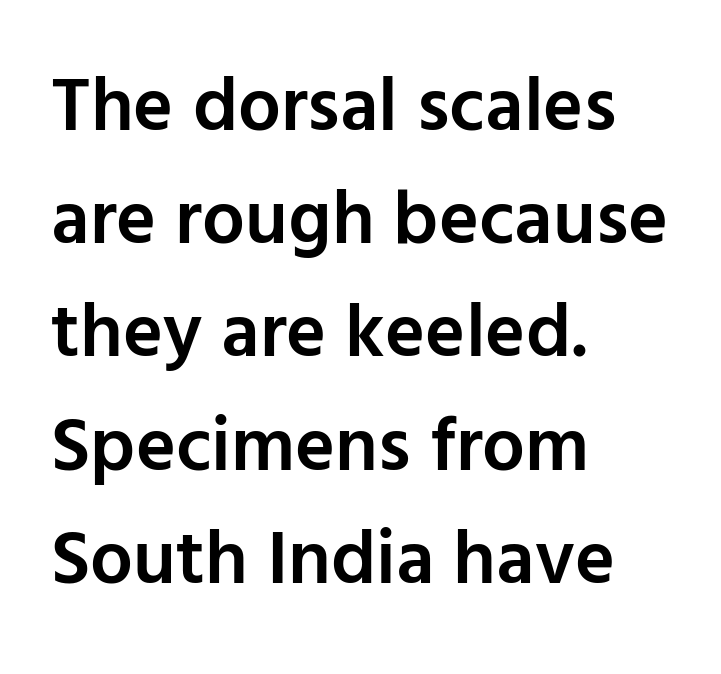
{"serif": "no", "italic": "no", "bold": "semi", "weight": "semibold", "width": "normal", "stroke_contrast": "low", "x_height": "medium", "monospaced": "no", "underline": "no", "align": "left", "line_spacing": "normal", "line_spacing_ratio": 1.49, "letter_spacing": "normal", "letter_spacing_em": 0.0, "glyph_px": 76}
